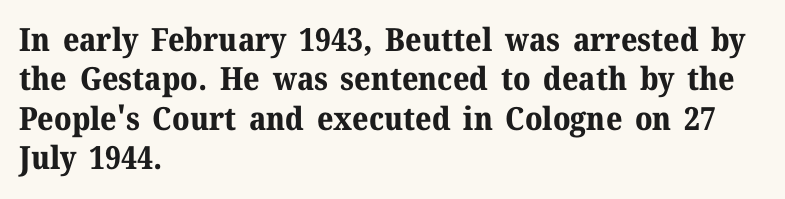
Q: Is the text bold? A: Yes.
Q: Is the text italic (slanted)? A: No, it is upright.
Q: Is the typeface a serif or a sans-serif typeface? A: Serif.
Q: Is the text underlined? A: No.
Q: How is the paragraph aligned? A: Left-aligned.
Q: Is the spacing between letters normal or unusually wide? A: Normal.
Q: Width (condensed, normal, or wide)? A: Normal.
Q: Stroke contrast? A: Medium.
Q: x-height? A: Medium.
Q: Monospaced? A: No.
